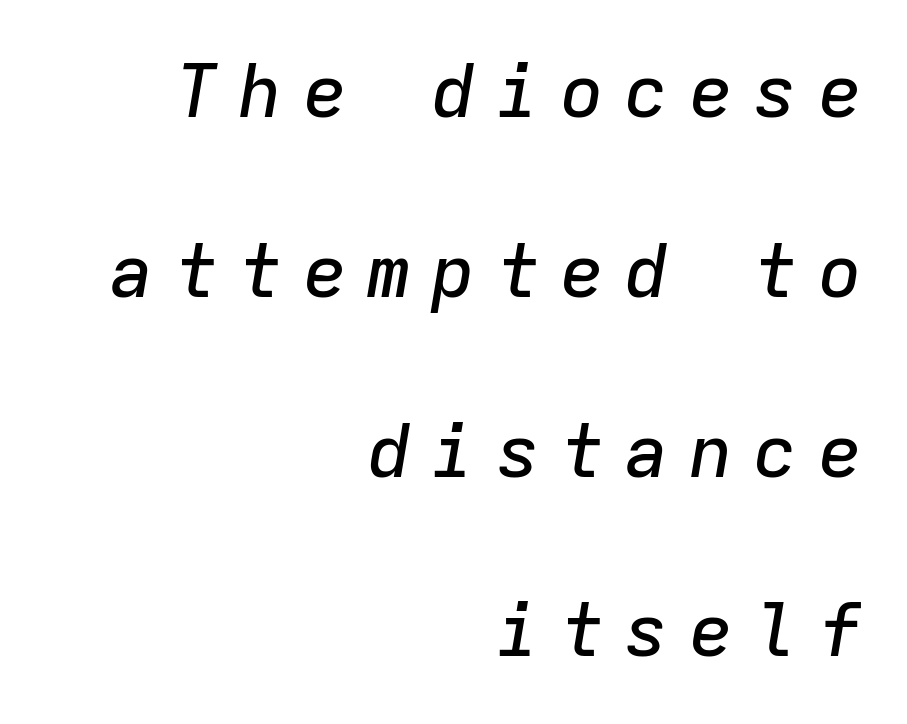
These lines were composed using italics. The rendering uses a large line-height, opening up the rows. Descender tails drop into unmarked territory. The face used here is rendered with a markedly widened letterfit.
